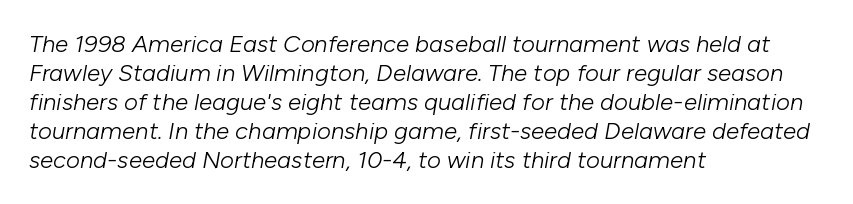
{"italic": "yes", "lean": "right", "slant_degrees": 10, "bold": "no", "underline": "no", "align": "left", "line_spacing_ratio": 1.21, "letter_spacing": "normal", "letter_spacing_em": 0.0, "glyph_px": 24}
